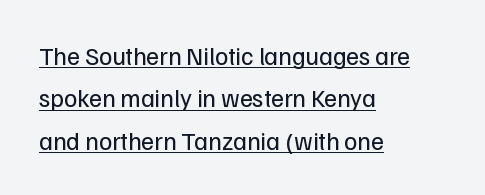
The image shows 25 px text type, upright; set left-aligned, normal line spacing (1.7x), normal letter spacing, underlined.
